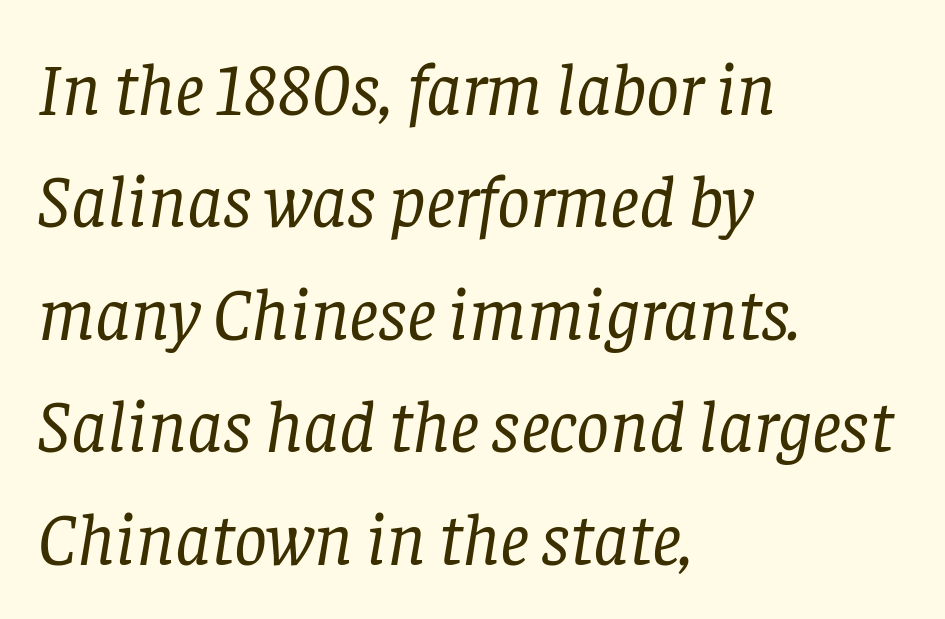
{"serif": "yes", "italic": "yes", "lean": "right", "slant_degrees": 8, "bold": "no", "weight": "regular", "width": "normal", "stroke_contrast": "low", "x_height": "large", "monospaced": "no", "underline": "no", "align": "left", "line_spacing": "normal", "line_spacing_ratio": 1.54, "letter_spacing": "normal", "letter_spacing_em": 0.0, "glyph_px": 73}
